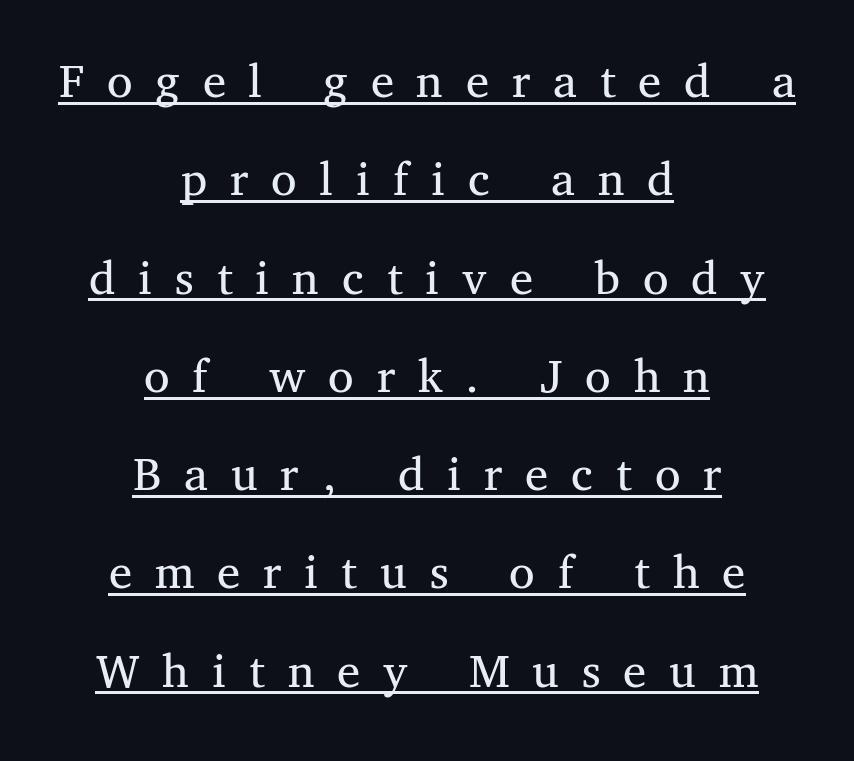
Q: Is the text bold? A: No.
Q: Is the text italic (slanted)? A: No, it is upright.
Q: Is the typeface a serif or a sans-serif typeface? A: Serif.
Q: Is the text underlined? A: Yes.
Q: How is the paragraph aligned? A: Centered.
Q: Is the spacing between letters normal or unusually wide? A: Unusually wide.
Q: Width (condensed, normal, or wide)? A: Normal.
Q: Stroke contrast? A: Medium.
Q: x-height? A: Medium.
Q: Monospaced? A: No.
